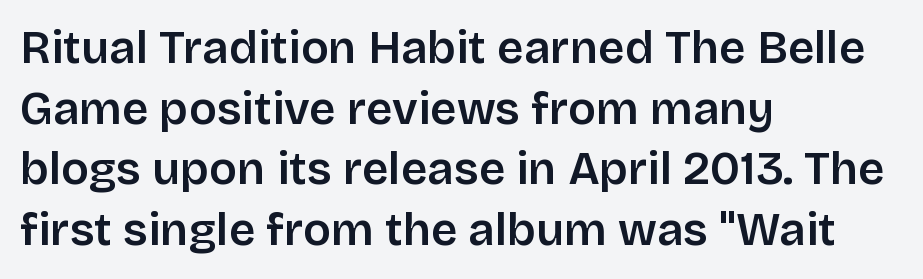
The image shows 46 px semibold sans-serif type, upright; set left-aligned, normal line spacing (1.32x), normal letter spacing, not underlined; low stroke contrast and a large x-height.
